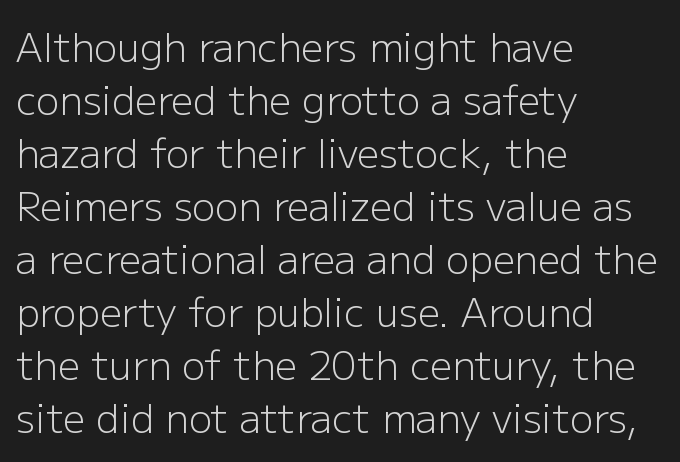
The image shows 39 px light sans-serif type, upright; set left-aligned, normal line spacing (1.36x), normal letter spacing, not underlined; low stroke contrast and a medium x-height.
